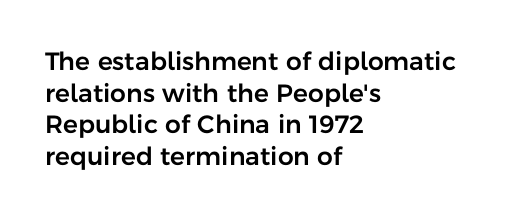
The rows are spaced the way most documents space them. No extra tracking has been applied to these lines. Which margin do the lines hug? The left one — the right edge is uneven. The gap between lines stays unmarked. If you drew a line through each stem, it would be perfectly vertical.
